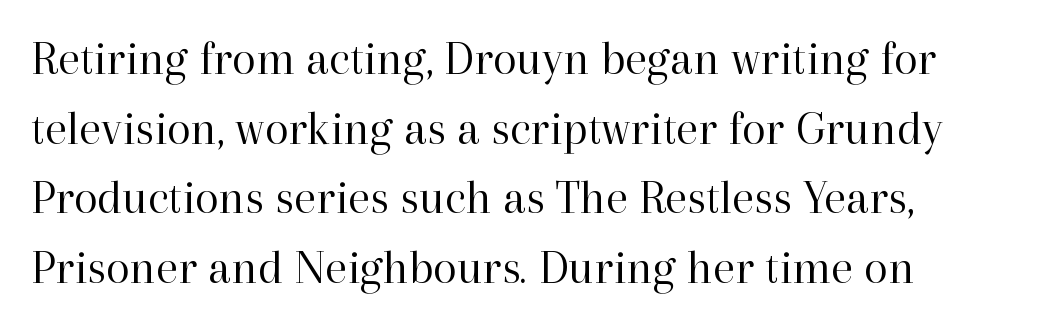
Q: Is the text bold? A: No.
Q: Is the text italic (slanted)? A: No, it is upright.
Q: Is the typeface a serif or a sans-serif typeface? A: Serif.
Q: Is the text underlined? A: No.
Q: Is the spacing between letters normal or unusually wide? A: Normal.
Q: Is the spacing between lines tight, normal or loose? A: Normal.
Q: Width (condensed, normal, or wide)? A: Normal.
Q: Stroke contrast? A: High.
Q: x-height? A: Medium.
Q: Monospaced? A: No.
